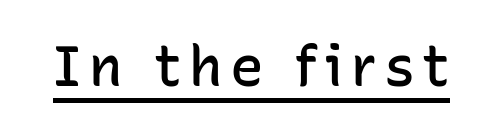
The image shows 56 px semibold sans-serif type, upright; set underlined; low stroke contrast and a medium x-height.
